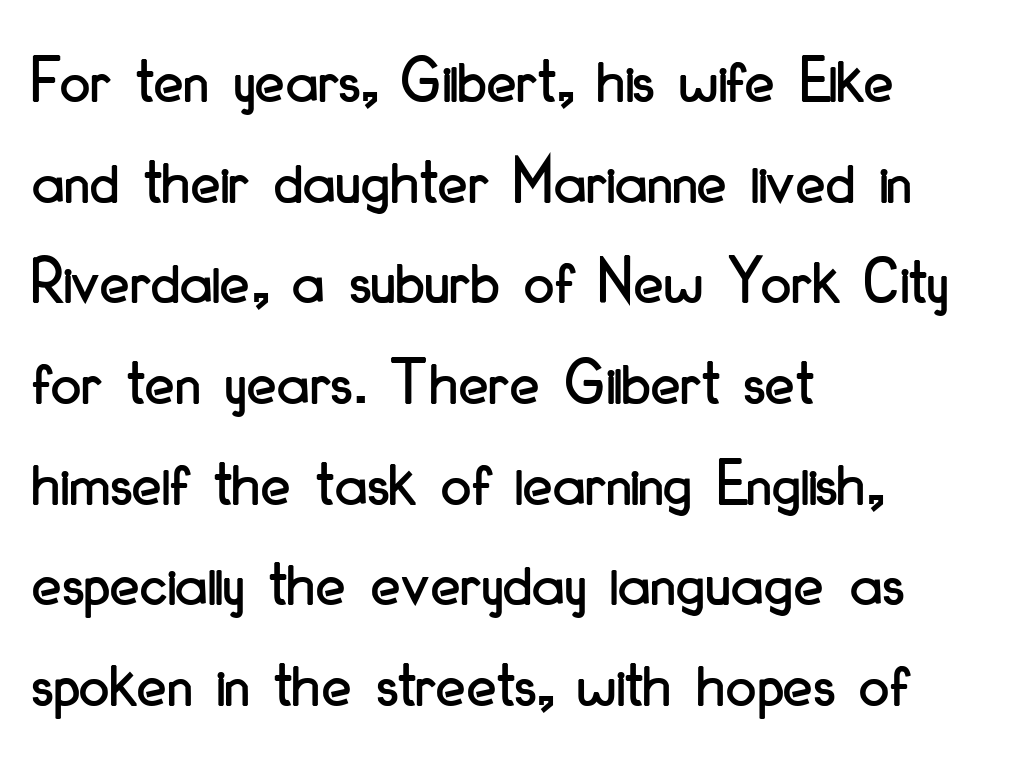
The image shows 68 px condensed sans-serif type, upright; set left-aligned, normal line spacing (1.48x), normal letter spacing, not underlined; low stroke contrast and a small x-height.
